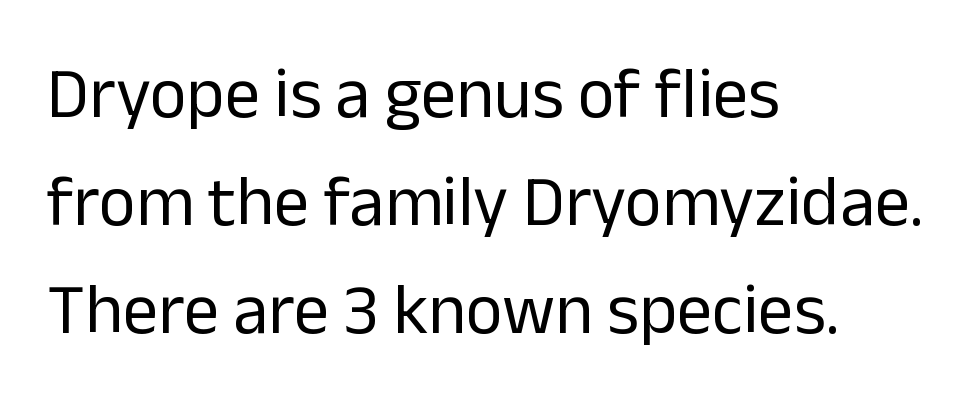
Q: Is the text bold? A: No.
Q: Is the text italic (slanted)? A: No, it is upright.
Q: Is the typeface a serif or a sans-serif typeface? A: Sans-serif.
Q: Is the text underlined? A: No.
Q: How is the paragraph aligned? A: Left-aligned.
Q: Is the spacing between letters normal or unusually wide? A: Normal.
Q: Is the spacing between lines tight, normal or loose? A: Normal.
Q: Width (condensed, normal, or wide)? A: Normal.
Q: Stroke contrast? A: Low.
Q: x-height? A: Medium.
Q: Monospaced? A: No.
